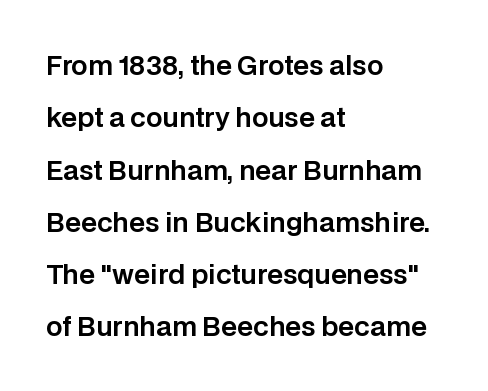
How are the letters spaced? Ordinarily, with no added tracking. Visually the block forms a straight wall on the left and a jagged coastline on the right. The gap between lines stays unmarked. Upright lettering throughout. In terms of leading, this rendering errs on the spacious side.
